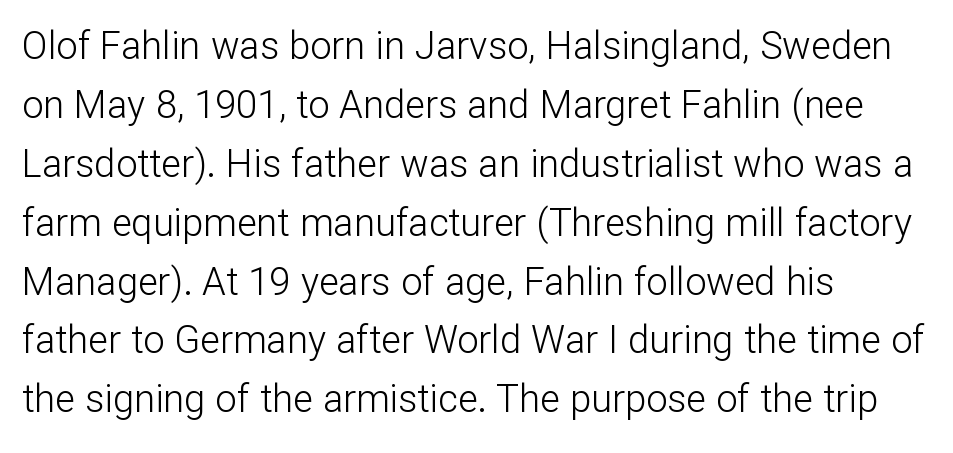
Q: Is the text bold? A: No.
Q: Is the text italic (slanted)? A: No, it is upright.
Q: Is the typeface a serif or a sans-serif typeface? A: Sans-serif.
Q: Is the text underlined? A: No.
Q: How is the paragraph aligned? A: Left-aligned.
Q: Is the spacing between letters normal or unusually wide? A: Normal.
Q: Is the spacing between lines tight, normal or loose? A: Normal.
Q: Width (condensed, normal, or wide)? A: Normal.
Q: Stroke contrast? A: Low.
Q: x-height? A: Medium.
Q: Monospaced? A: No.
